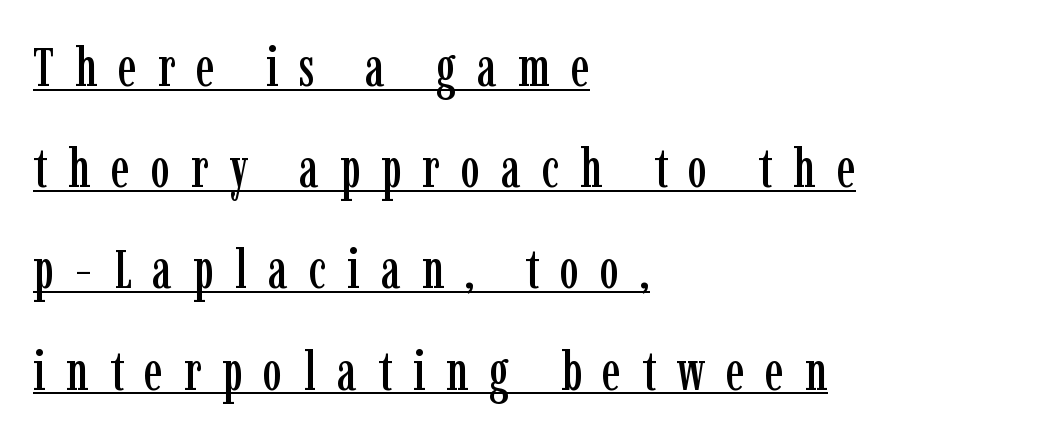
{"serif": "yes", "italic": "no", "width": "condensed", "stroke_contrast": "low", "x_height": "medium", "monospaced": "no", "underline": "yes", "align": "left", "line_spacing_ratio": 1.84, "letter_spacing": "wide", "letter_spacing_em": 0.38, "glyph_px": 55}
